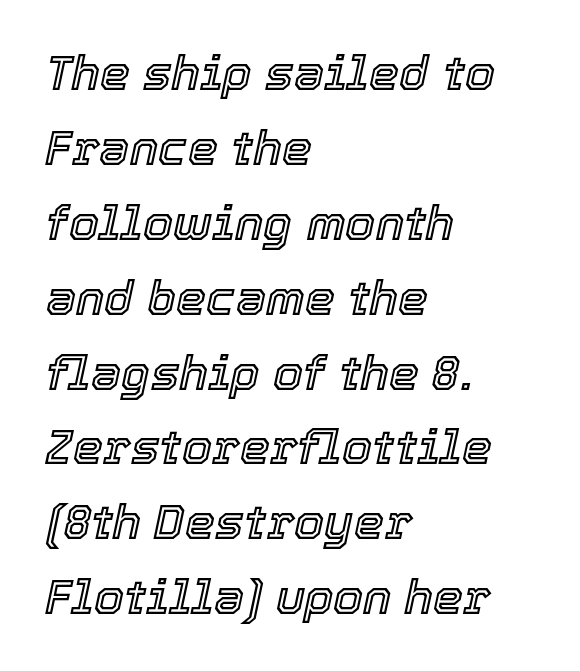
Q: Is the text italic (slanted)? A: Yes, it leans right by about 12 degrees.
Q: Is the text underlined? A: No.
Q: How is the paragraph aligned? A: Left-aligned.
Q: Is the spacing between letters normal or unusually wide? A: Normal.
Q: Is the spacing between lines tight, normal or loose? A: Normal.
Q: Width (condensed, normal, or wide)? A: Normal.
Q: x-height? A: Medium.
Q: Monospaced? A: No.
